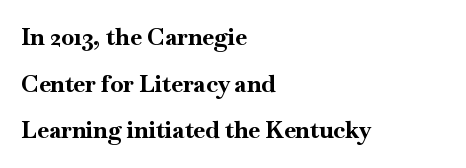
Students, note that the glyphs here touch the page at normal intervals. These lines were composed using upright roman letters. Successive baselines arrive slowly, with a big drop between each. The characters look thick and weighty, a clear bold. The text block is weighted toward the left margin, trailing off unevenly rightward. The strip under each line holds only bare page.
